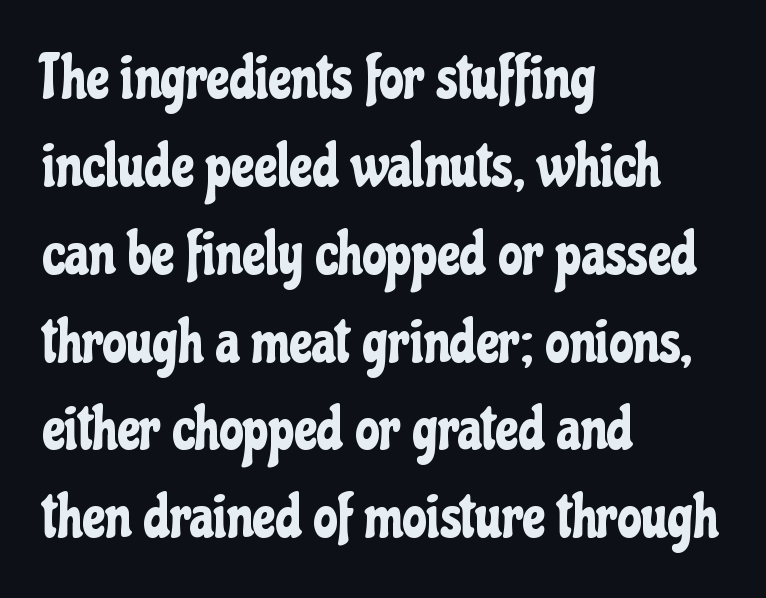
{"serif": "no", "italic": "no", "width": "condensed", "stroke_contrast": "low", "x_height": "medium", "monospaced": "no", "underline": "no", "align": "left", "line_spacing": "normal", "line_spacing_ratio": 1.44, "letter_spacing": "normal", "letter_spacing_em": 0.0, "glyph_px": 61}
